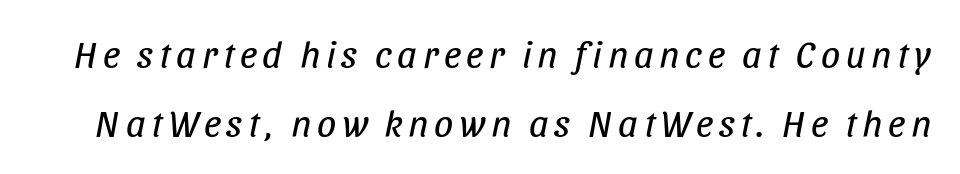
The image shows 38 px regular-weight, condensed type, italic (leaning right); set line spacing 1.82x, not underlined; low stroke contrast and a large x-height.
